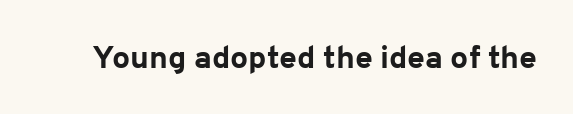
{"serif": "no", "italic": "no", "bold": "yes", "weight": "bold", "width": "normal", "stroke_contrast": "low", "x_height": "medium", "monospaced": "no", "underline": "no", "letter_spacing": "normal", "letter_spacing_em": 0.0, "glyph_px": 32}
